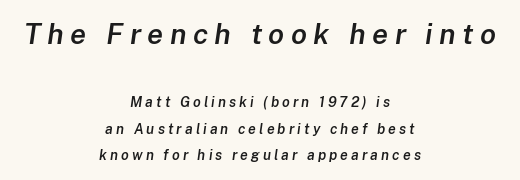
This is the in-between weight designers call semibold or demi. Between one letter and the next there's a generous, obvious gap. The paragraph shown floats in the horizontal middle. Think of a printed novel: that variable character pitch is what you see here. Caption: upper text group enlarged, lower text group reduced.
